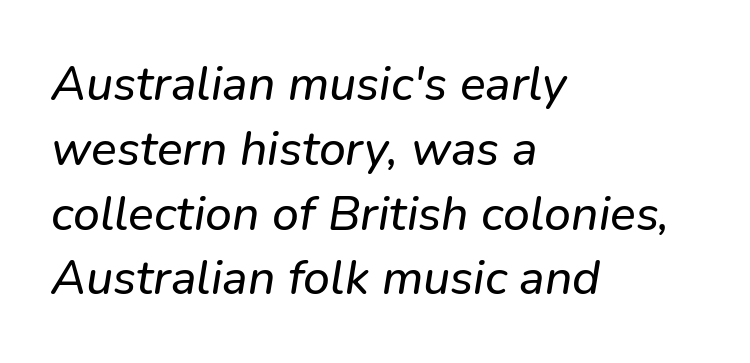
The image shows 48 px sans-serif type; set left-aligned, normal line spacing (1.35x), normal letter spacing, not underlined; low stroke contrast and a medium x-height.
